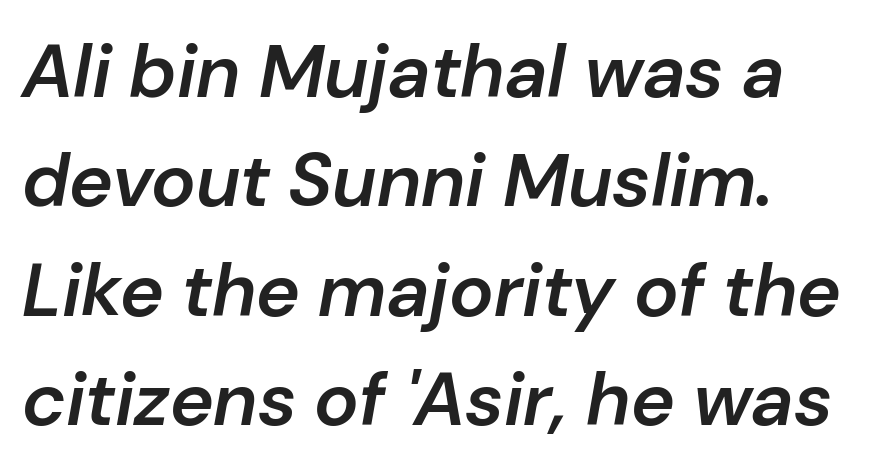
Q: Is the text bold? A: Semi-bold.
Q: Is the text italic (slanted)? A: Yes, it leans right by about 10 degrees.
Q: Is the text underlined? A: No.
Q: How is the paragraph aligned? A: Left-aligned.
Q: Is the spacing between letters normal or unusually wide? A: Normal.
Q: Is the spacing between lines tight, normal or loose? A: Normal.
Q: Width (condensed, normal, or wide)? A: Normal.
Q: Stroke contrast? A: Low.
Q: x-height? A: Medium.
Q: Monospaced? A: No.
